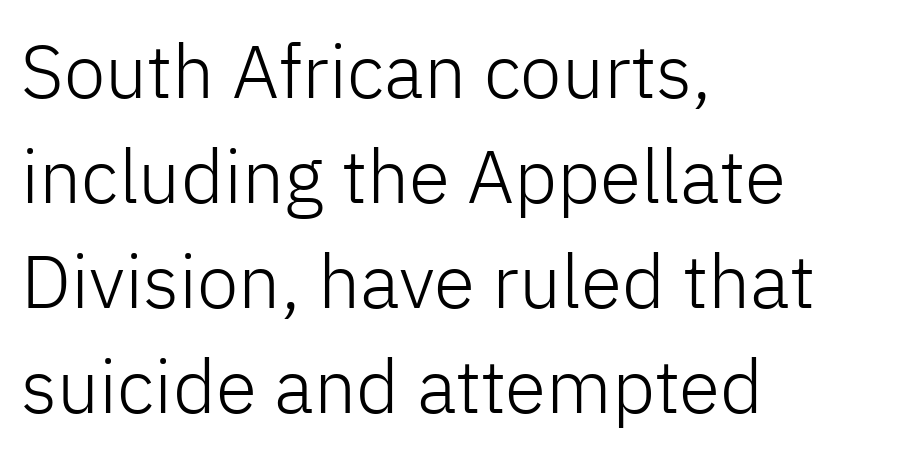
The image shows 75 px light sans-serif type, upright; set left-aligned, normal line spacing (1.4x), normal letter spacing, not underlined; low stroke contrast and a medium x-height.
